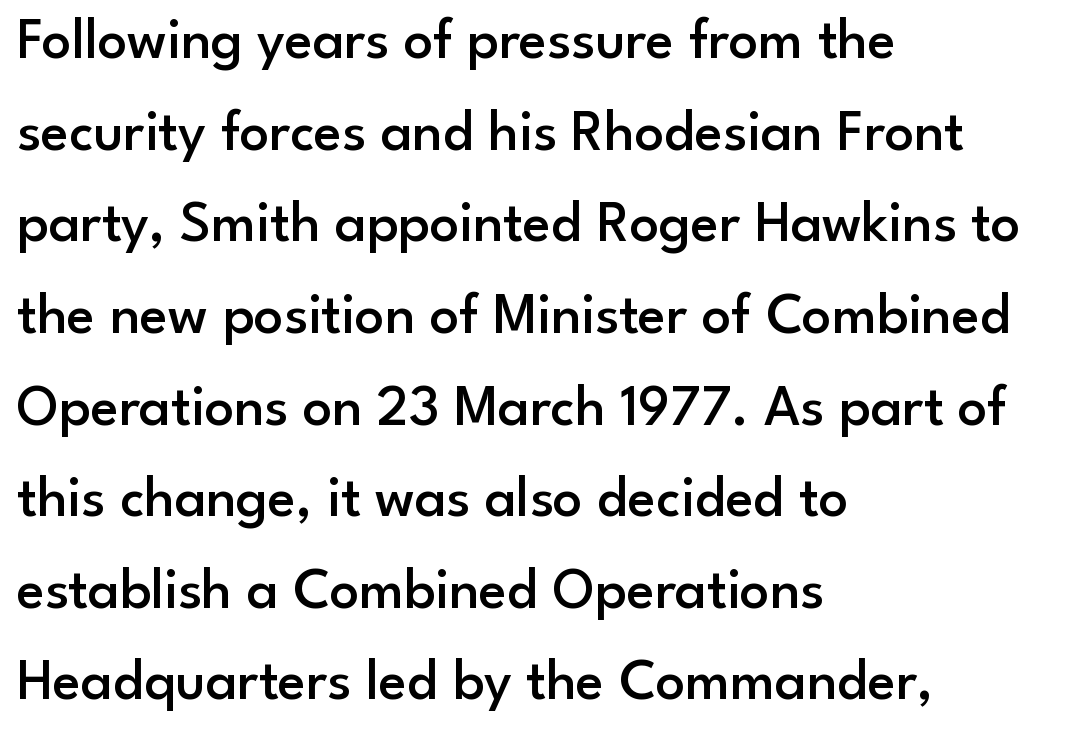
The image shows 58 px semibold sans-serif type, upright; set left-aligned, normal line spacing (1.58x), normal letter spacing, not underlined; low stroke contrast and a small x-height.
